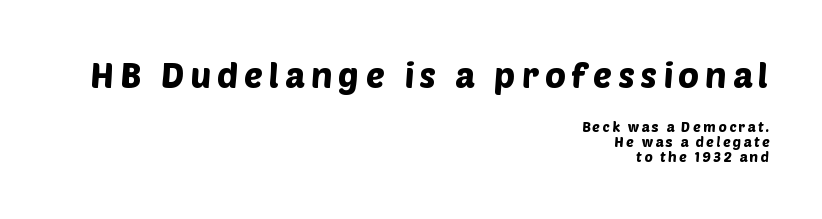
Q: Is the typeface a serif or a sans-serif typeface? A: Sans-serif.
Q: Is the text underlined? A: No.
Q: How is the paragraph aligned? A: Right-aligned.
Q: Is the spacing between lines tight, normal or loose? A: Tight.
Q: Which block of text is set in a larger size, the first (top) or the second (bottom)? A: The first (top) one.
Q: Width (condensed, normal, or wide)? A: Normal.
Q: Stroke contrast? A: Low.
Q: x-height? A: Large.
Q: Monospaced? A: No.
